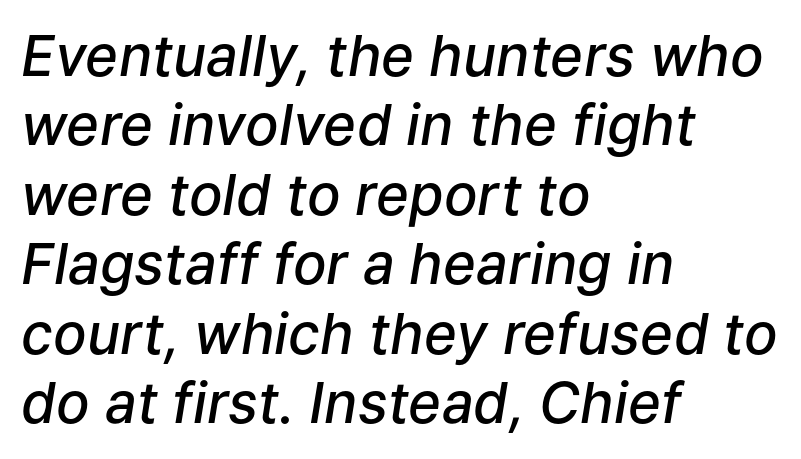
{"italic": "yes", "lean": "right", "slant_degrees": 9, "bold": "semi", "weight": "semibold", "width": "normal", "stroke_contrast": "low", "x_height": "medium", "monospaced": "no", "underline": "no", "align": "left", "line_spacing_ratio": 1.24, "letter_spacing": "normal", "letter_spacing_em": 0.0, "glyph_px": 56}
